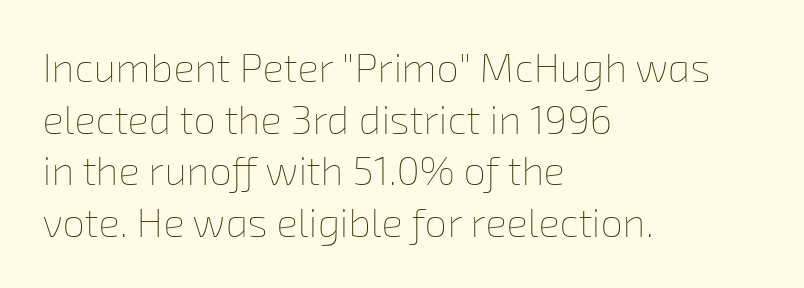
Q: Is the text bold? A: No.
Q: Is the text underlined? A: No.
Q: How is the paragraph aligned? A: Left-aligned.
Q: Is the spacing between letters normal or unusually wide? A: Normal.
Q: Is the spacing between lines tight, normal or loose? A: Normal.
Q: Width (condensed, normal, or wide)? A: Normal.
Q: Stroke contrast? A: Low.
Q: x-height? A: Medium.
Q: Monospaced? A: No.
